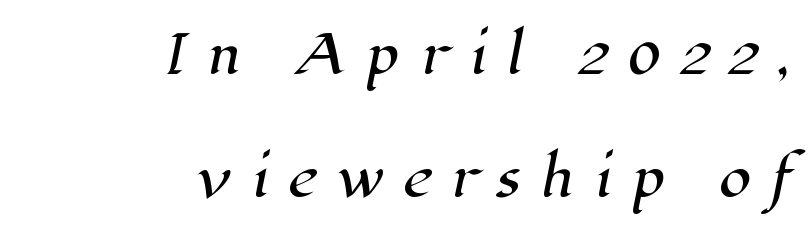
The baseline area is clear. These lines stand farther apart than default settings would place them. Each word looks stretched out because of the extra space between its letters. The rendering shows small feet on the letterforms — a serif design. Compared with a flush-left layout, this one pins lines to the opposite, right side.
